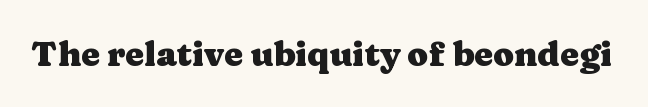
Is this a sans? No — the strokes have serifs. Designer's note — italics off, roman on. Do the characters align in a grid? No, the font is proportional. The passage shown is not underscored anywhere. The sample has been set heavy, in full bold.
